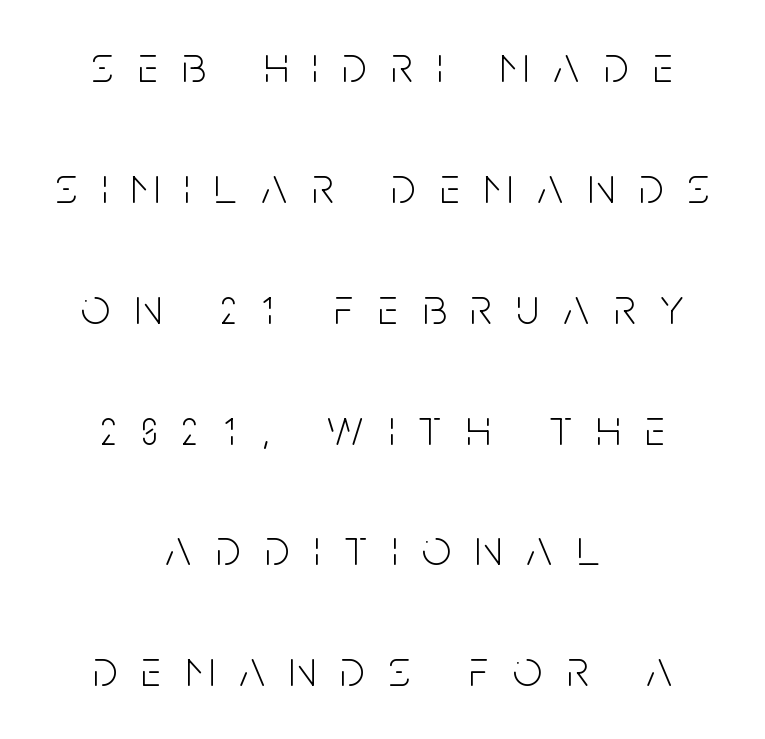
Q: Is the text bold? A: No.
Q: Is the text italic (slanted)? A: No, it is upright.
Q: Is the typeface a serif or a sans-serif typeface? A: Sans-serif.
Q: Is the text underlined? A: No.
Q: How is the paragraph aligned? A: Centered.
Q: Is the spacing between letters normal or unusually wide? A: Unusually wide.
Q: Is the spacing between lines tight, normal or loose? A: Loose.
Q: Width (condensed, normal, or wide)? A: Condensed.
Q: Stroke contrast? A: Low.
Q: x-height? A: Large.
Q: Monospaced? A: No.
